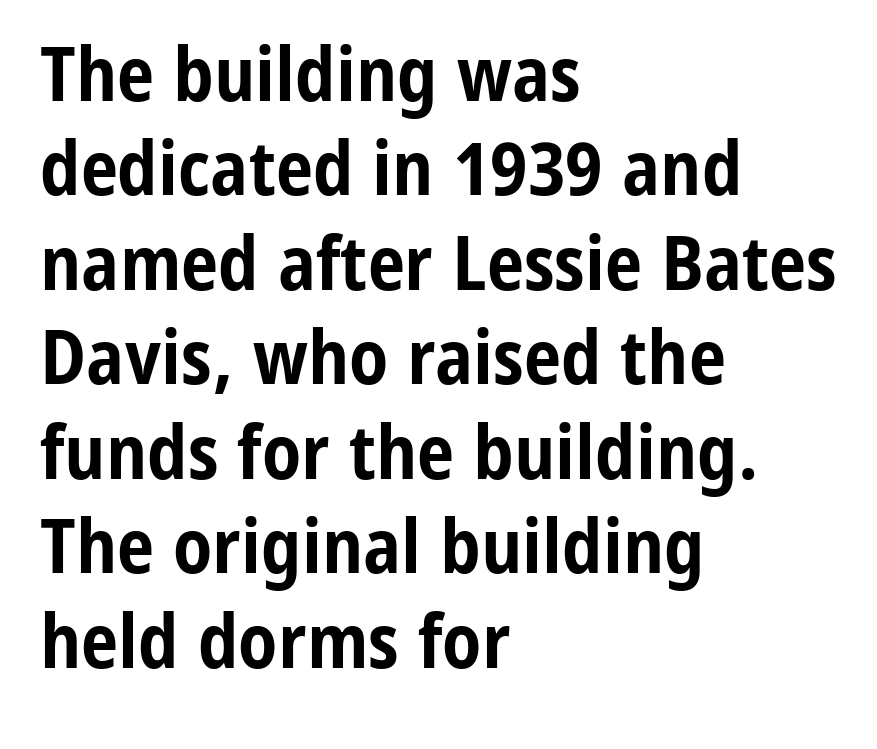
As a designer I'd log this as weight 700, bold. A roman cut, with each character standing at attention. Looks like regular typesetting: each glyph gets only the width it needs. Compared with typical paragraphs, the rows here are spaced about the same.
